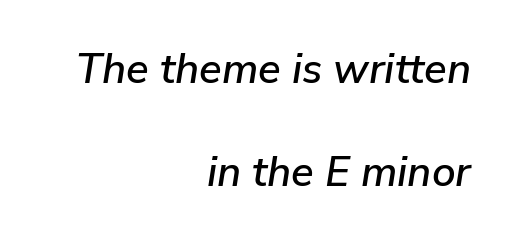
Q: Is the text italic (slanted)? A: Yes, it leans right by about 9 degrees.
Q: Is the text underlined? A: No.
Q: How is the paragraph aligned? A: Right-aligned.
Q: Is the spacing between letters normal or unusually wide? A: Normal.
Q: Is the spacing between lines tight, normal or loose? A: Loose.
Q: Width (condensed, normal, or wide)? A: Normal.
Q: Stroke contrast? A: Low.
Q: x-height? A: Medium.
Q: Monospaced? A: No.
